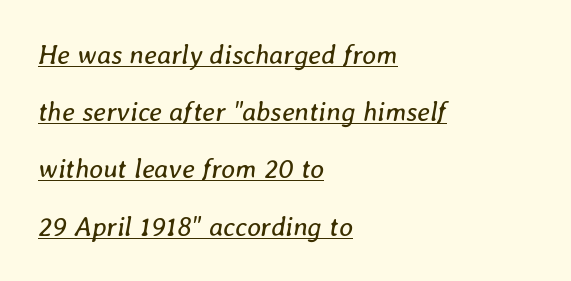
Q: Is the text bold? A: No.
Q: Is the text italic (slanted)? A: Yes, it leans right by about 8 degrees.
Q: Is the text underlined? A: Yes.
Q: How is the paragraph aligned? A: Left-aligned.
Q: Is the spacing between letters normal or unusually wide? A: Normal.
Q: Is the spacing between lines tight, normal or loose? A: Loose.
